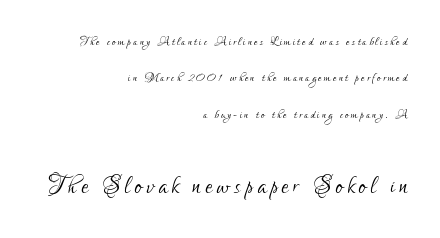
{"serif": "no", "bold": "no", "weight": "light", "width": "condensed", "stroke_contrast": "low", "x_height": "small", "monospaced": "no", "underline": "no", "align": "right", "line_spacing": "loose", "line_spacing_ratio": 2.27, "larger_block": "second", "size_ratio": 2.0, "glyph_px": 32}
